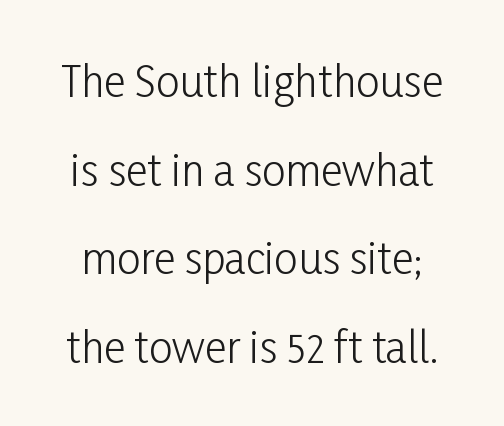
{"serif": "no", "italic": "no", "bold": "no", "weight": "light", "width": "condensed", "stroke_contrast": "low", "x_height": "medium", "monospaced": "no", "underline": "no", "line_spacing": "loose", "line_spacing_ratio": 2.11, "letter_spacing": "normal", "letter_spacing_em": 0.0, "glyph_px": 42}
